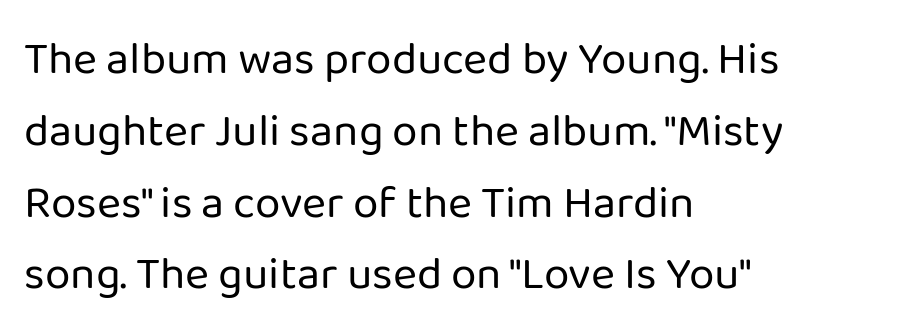
The image shows 46 px regular-weight sans-serif type, upright; set left-aligned, normal line spacing (1.56x), normal letter spacing, not underlined; low stroke contrast and a medium x-height.
